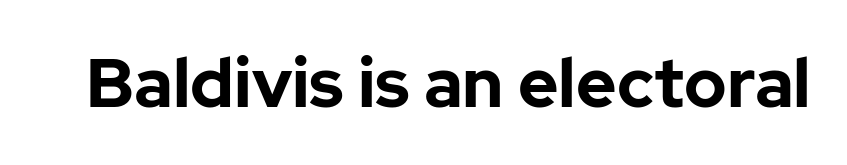
The type sits square on the baseline with zero lean. The sample has been set heavy, in full bold. These lines are rendered in a variable-pitch font. Font category for this specimen: sans-serif. Clear beneath every line of the passage. The letterforms sit shoulder to shoulder at normal distance.
